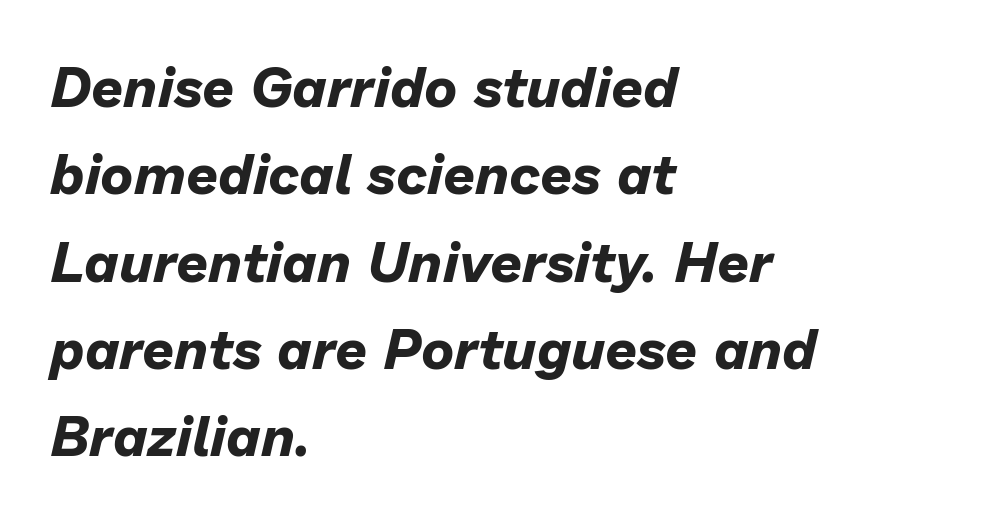
Q: Is the text bold? A: Yes.
Q: Is the text italic (slanted)? A: Yes, it leans right by about 13 degrees.
Q: Is the text underlined? A: No.
Q: How is the paragraph aligned? A: Left-aligned.
Q: Is the spacing between letters normal or unusually wide? A: Normal.
Q: Is the spacing between lines tight, normal or loose? A: Normal.
Q: Width (condensed, normal, or wide)? A: Normal.
Q: Stroke contrast? A: Low.
Q: x-height? A: Medium.
Q: Monospaced? A: No.
